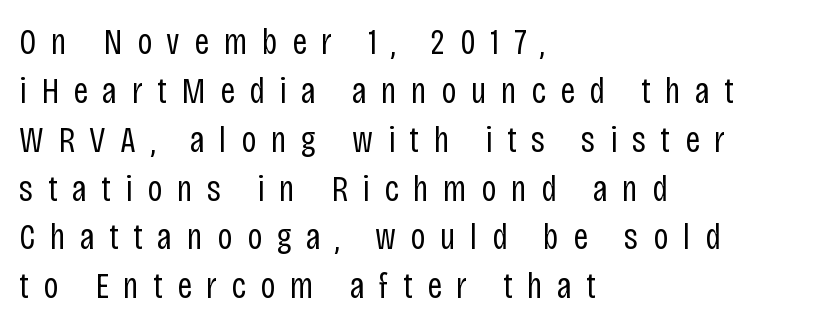
The image shows 37 px regular-weight, condensed sans-serif type, upright; set left-aligned, normal line spacing (1.32x), unusually wide letter spacing (+0.39 em), not underlined; low stroke contrast and a large x-height.
